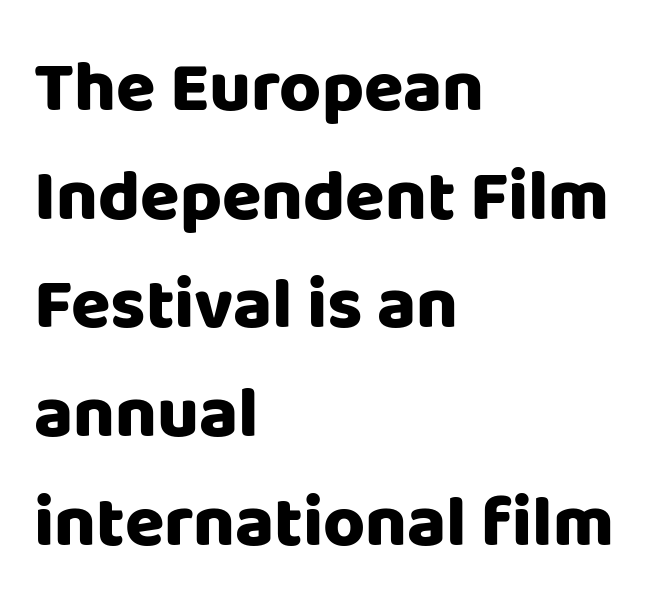
The image shows 72 px heavy sans-serif type, upright; set left-aligned, normal line spacing (1.51x), normal letter spacing, not underlined; low stroke contrast and a large x-height.
